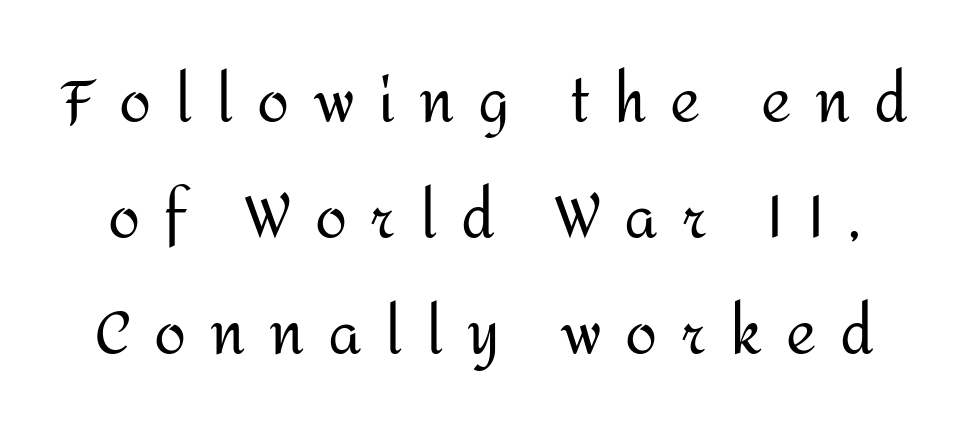
The image shows 58 px regular-weight sans-serif type, upright; set loose line spacing (2.0x), unusually wide letter spacing (+0.41 em), not underlined; medium stroke contrast and a medium x-height.
